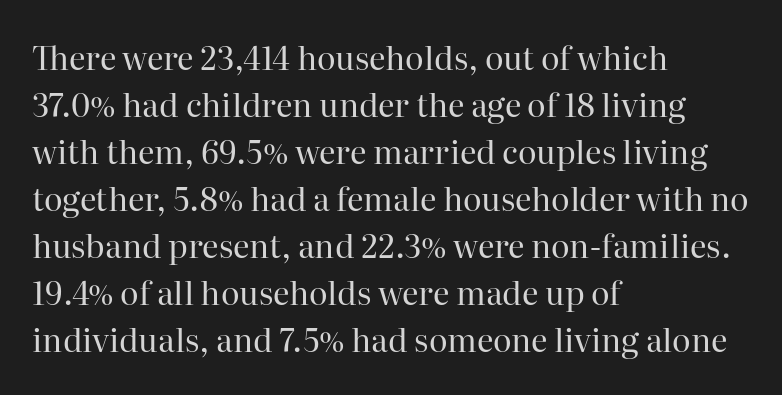
Q: Is the text bold? A: No.
Q: Is the text italic (slanted)? A: No, it is upright.
Q: Is the typeface a serif or a sans-serif typeface? A: Serif.
Q: Is the text underlined? A: No.
Q: How is the paragraph aligned? A: Left-aligned.
Q: Is the spacing between letters normal or unusually wide? A: Normal.
Q: Is the spacing between lines tight, normal or loose? A: Normal.
Q: Width (condensed, normal, or wide)? A: Normal.
Q: Stroke contrast? A: High.
Q: x-height? A: Medium.
Q: Monospaced? A: No.
